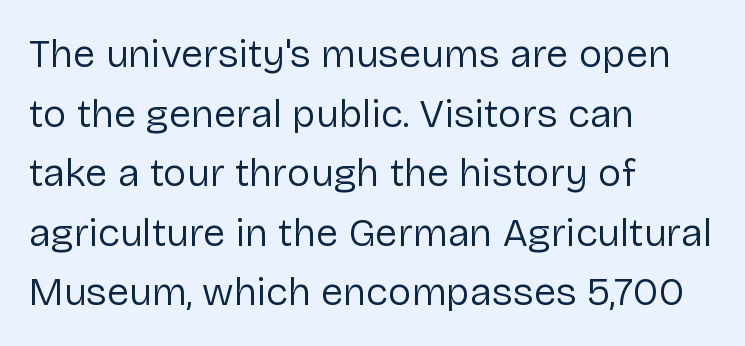
The image shows 40 px regular-weight sans-serif type, upright; set left-aligned, normal line spacing (1.49x), normal letter spacing, not underlined; low stroke contrast and a medium x-height.
